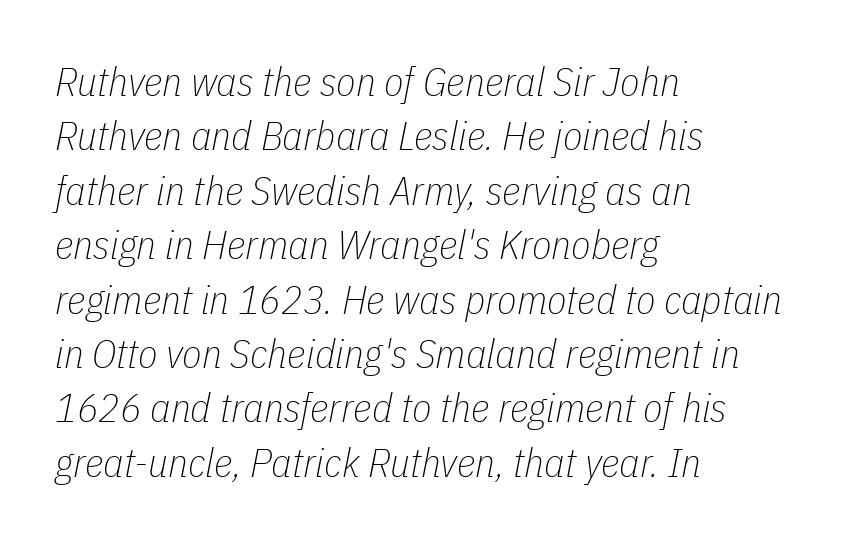
Q: Is the text bold? A: No.
Q: Is the text italic (slanted)? A: Yes, it leans right by about 11 degrees.
Q: Is the text underlined? A: No.
Q: How is the paragraph aligned? A: Left-aligned.
Q: Is the spacing between letters normal or unusually wide? A: Normal.
Q: Is the spacing between lines tight, normal or loose? A: Normal.
Q: Width (condensed, normal, or wide)? A: Condensed.
Q: Stroke contrast? A: Low.
Q: x-height? A: Medium.
Q: Monospaced? A: No.
